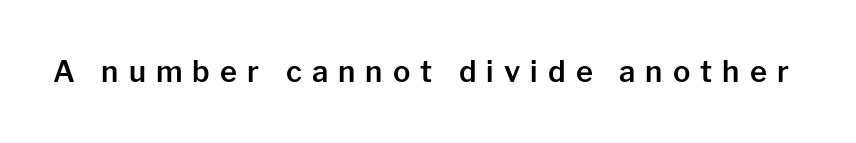
{"serif": "no", "italic": "no", "width": "normal", "stroke_contrast": "low", "x_height": "medium", "monospaced": "no", "underline": "no", "letter_spacing": "wide", "letter_spacing_em": 0.35, "glyph_px": 29}
